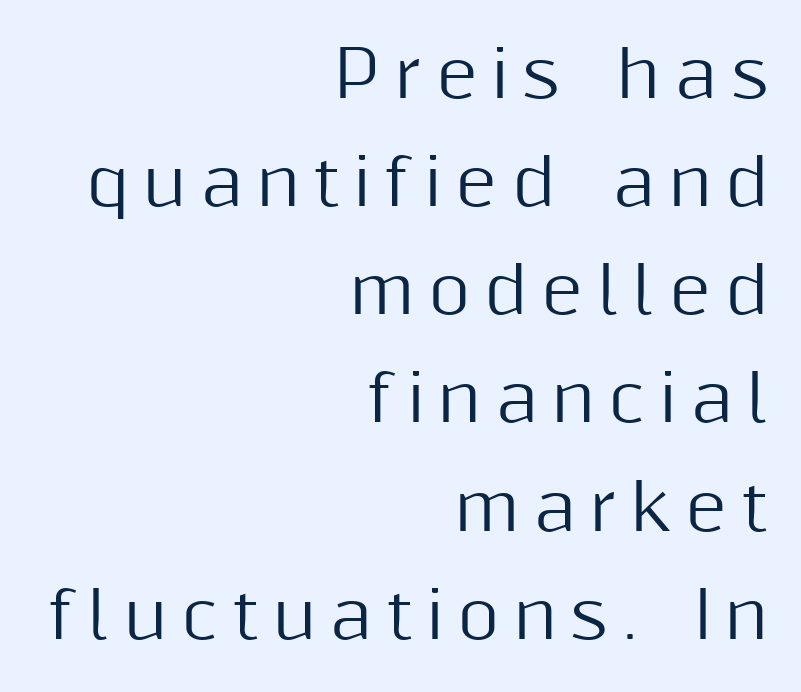
The setting favours the right margin, as signatures and pull-quotes sometimes do. The rows are spaced the way most documents space them. This sample uses an upright cut, with every glyph sitting square on the baseline. The passage shown is typed in a proportional face where columns would drift.
